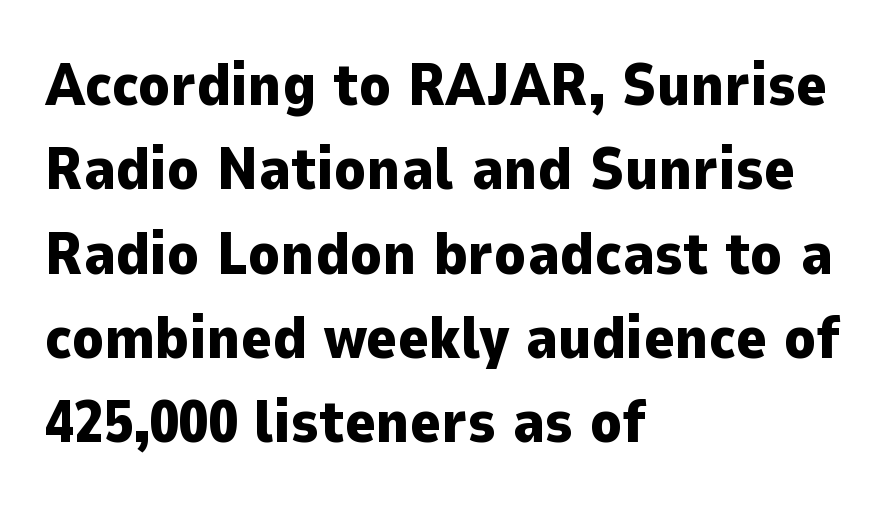
{"serif": "no", "italic": "no", "bold": "yes", "weight": "heavy", "width": "normal", "stroke_contrast": "low", "x_height": "medium", "monospaced": "no", "underline": "no", "align": "left", "line_spacing": "normal", "line_spacing_ratio": 1.43, "letter_spacing": "normal", "letter_spacing_em": 0.0, "glyph_px": 59}
